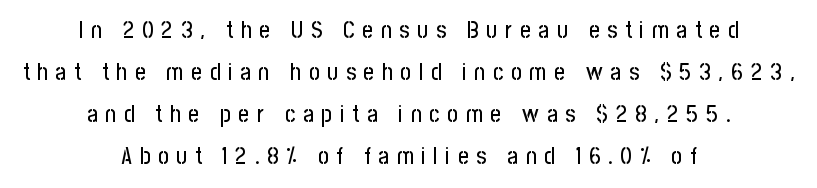
Visually the block forms a symmetrical silhouette, jagged on both flanks. Anything drawn beneath the words? Only blank space. Does the lettering tilt? It doesn't — this is upright. Does extra space separate the letters? Yes, quite a lot of it.
